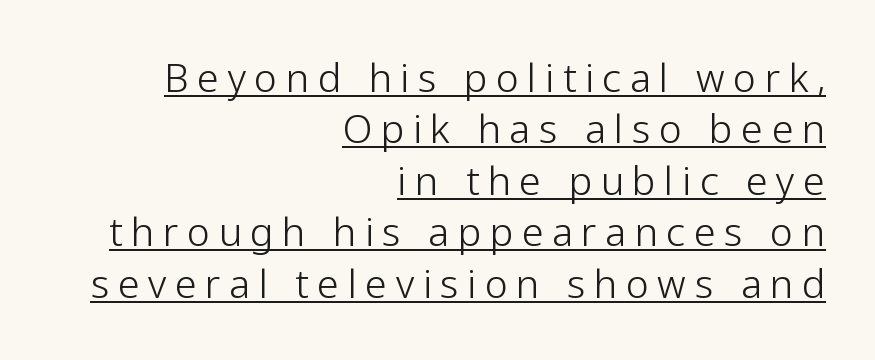
Inter-character spacing is expanded well beyond the font's built-in metrics. Which margin do the lines hug? The right one — the left edge is uneven. Looks like regular typesetting: each glyph gets only the width it needs. This rendering employs a face without finishing strokes, i.e., a sans-serif. Does a line run under the words? Yes, clearly. The cut favours lightness, reaching ordinary text weight at its darkest.
